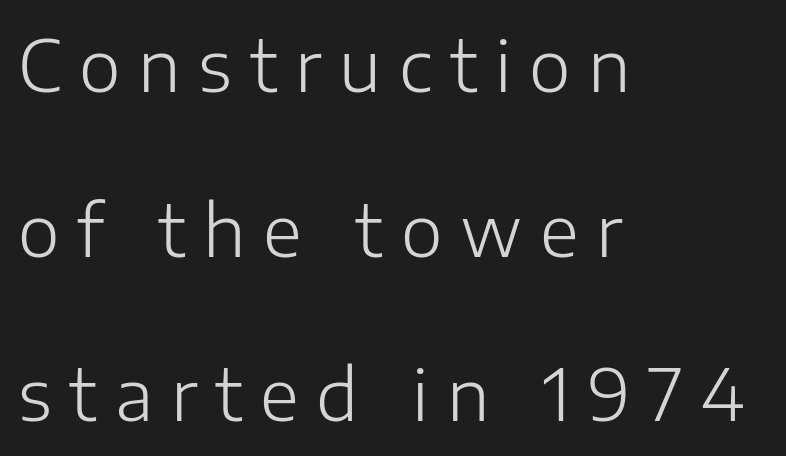
The image shows 71 px light sans-serif type, upright; set left-aligned, loose line spacing (2.32x), unusually wide letter spacing (+0.25 em), not underlined; low stroke contrast and a medium x-height.
